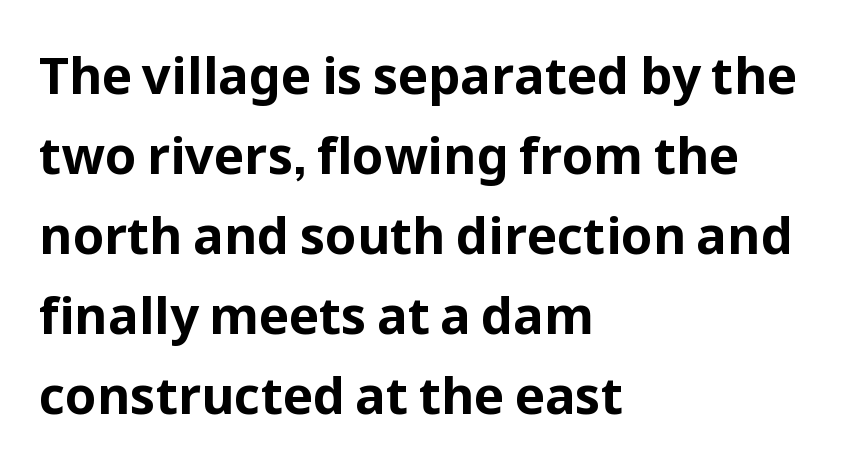
{"serif": "no", "italic": "no", "bold": "yes", "weight": "bold", "width": "normal", "stroke_contrast": "low", "x_height": "medium", "monospaced": "no", "underline": "no", "align": "left", "line_spacing": "normal", "line_spacing_ratio": 1.57, "letter_spacing": "normal", "letter_spacing_em": 0.0, "glyph_px": 51}
